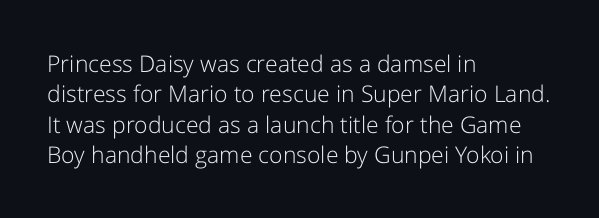
The image shows 23 px text type, upright; set left-aligned, normal line spacing (1.32x), normal letter spacing, not underlined.
